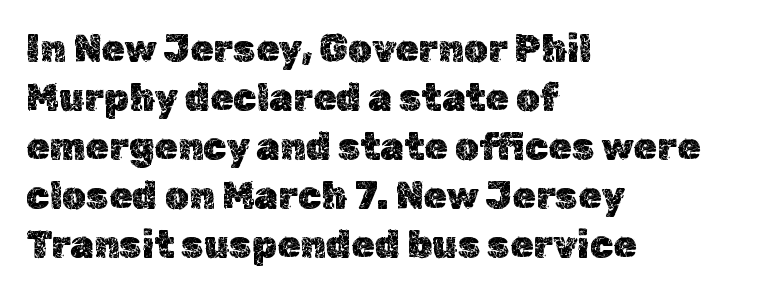
Q: Is the text italic (slanted)? A: No, it is upright.
Q: Is the text underlined? A: No.
Q: How is the paragraph aligned? A: Left-aligned.
Q: Is the spacing between letters normal or unusually wide? A: Normal.
Q: Is the spacing between lines tight, normal or loose? A: Normal.
Q: Width (condensed, normal, or wide)? A: Normal.
Q: x-height? A: Medium.
Q: Monospaced? A: No.
